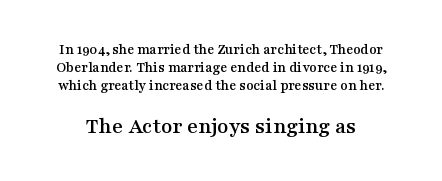
Q: Is the text italic (slanted)? A: No, it is upright.
Q: Is the text underlined? A: No.
Q: Is the spacing between letters normal or unusually wide? A: Normal.
Q: Which block of text is set in a larger size, the first (top) or the second (bottom)? A: The second (bottom) one.
